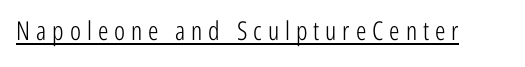
Q: Is the text bold? A: No.
Q: Is the text italic (slanted)? A: No, it is upright.
Q: Is the text underlined? A: Yes.
Q: Is the spacing between letters normal or unusually wide? A: Unusually wide.
